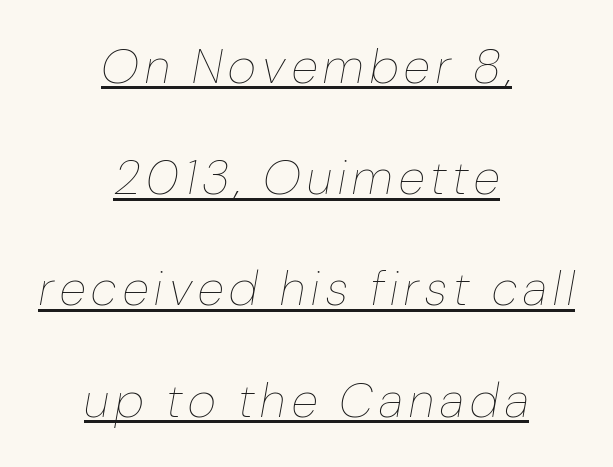
Q: Is the text bold? A: No.
Q: Is the text italic (slanted)? A: Yes, it leans right by about 10 degrees.
Q: Is the text underlined? A: Yes.
Q: How is the paragraph aligned? A: Centered.
Q: Is the spacing between lines tight, normal or loose? A: Loose.
Q: Width (condensed, normal, or wide)? A: Condensed.
Q: Stroke contrast? A: Low.
Q: x-height? A: Medium.
Q: Monospaced? A: No.
